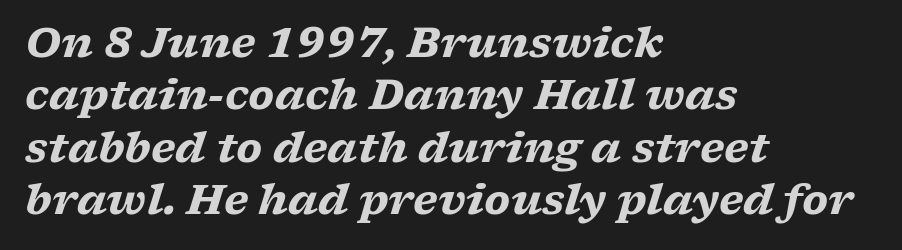
The gap between lines stays unmarked. Note the varied advance widths — an 'i' is clearly narrower than an 'm'. Whoever set this chose a conventional vertical rhythm. Inter-character spacing is left at the font's built-in metrics. This is serif lettering, the kind often seen in printed books.
